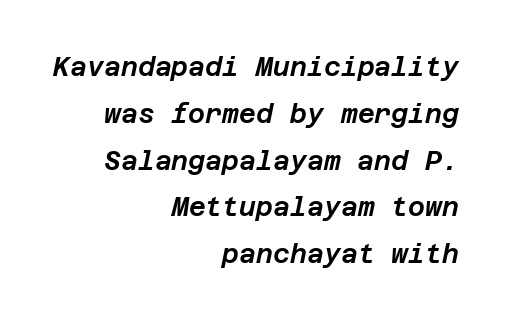
Each word holds together tightly as a unit, with standard inter-letter gaps. Line endings align vertically; line beginnings do not. Check under the words: just untouched page. Posture: slanted.
